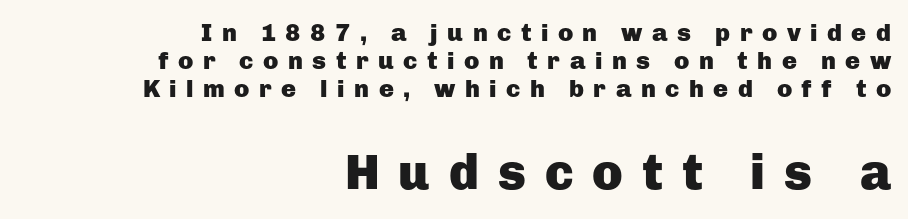
{"serif": "no", "italic": "no", "bold": "yes", "weight": "heavy", "width": "normal", "stroke_contrast": "low", "x_height": "medium", "monospaced": "no", "underline": "no", "align": "right", "line_spacing": "tight", "line_spacing_ratio": 1.13, "letter_spacing": "wide", "letter_spacing_em": 0.38, "larger_block": "second", "size_ratio": 2.0, "glyph_px": 50}
